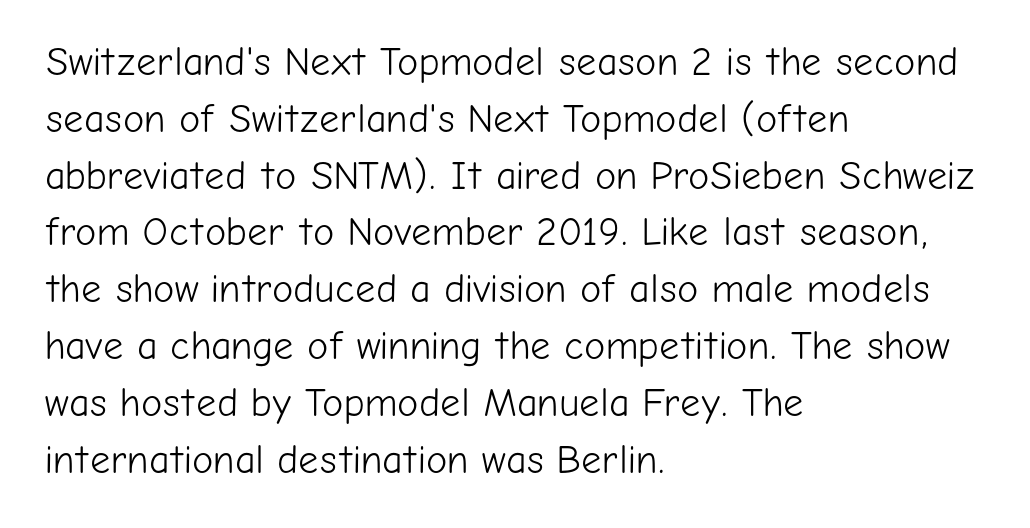
{"serif": "no", "italic": "no", "bold": "no", "weight": "light", "width": "normal", "stroke_contrast": "low", "x_height": "medium", "monospaced": "no", "underline": "no", "align": "left", "line_spacing": "normal", "line_spacing_ratio": 1.42, "letter_spacing": "normal", "letter_spacing_em": 0.0, "glyph_px": 40}
